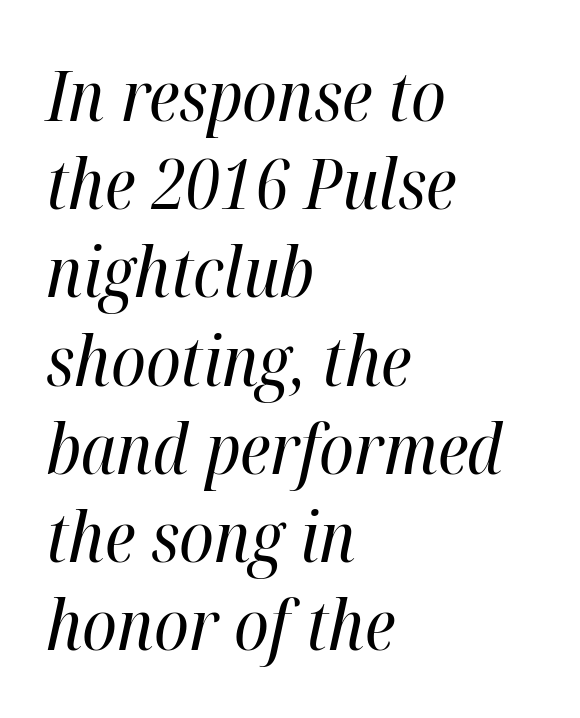
Is the stroke heavy? The answer is a plain regular-or-lighter. Students, note that the glyphs here touch the page at normal intervals. The gap between lines stays unmarked. Horizontally, the lines are justified to the leading edge only.
